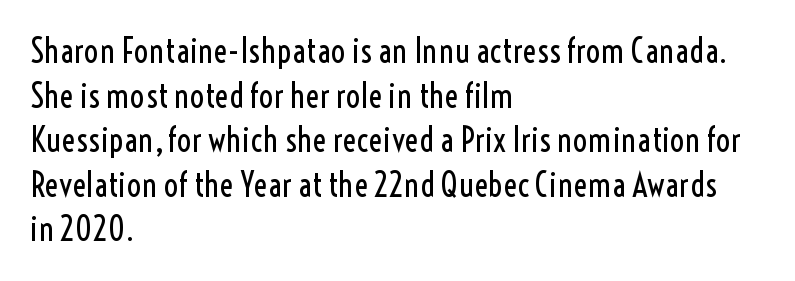
{"serif": "no", "italic": "no", "bold": "no", "weight": "regular", "width": "condensed", "x_height": "medium", "monospaced": "no", "underline": "no", "align": "left", "line_spacing": "normal", "line_spacing_ratio": 1.35, "letter_spacing": "normal", "letter_spacing_em": 0.0, "glyph_px": 33}
